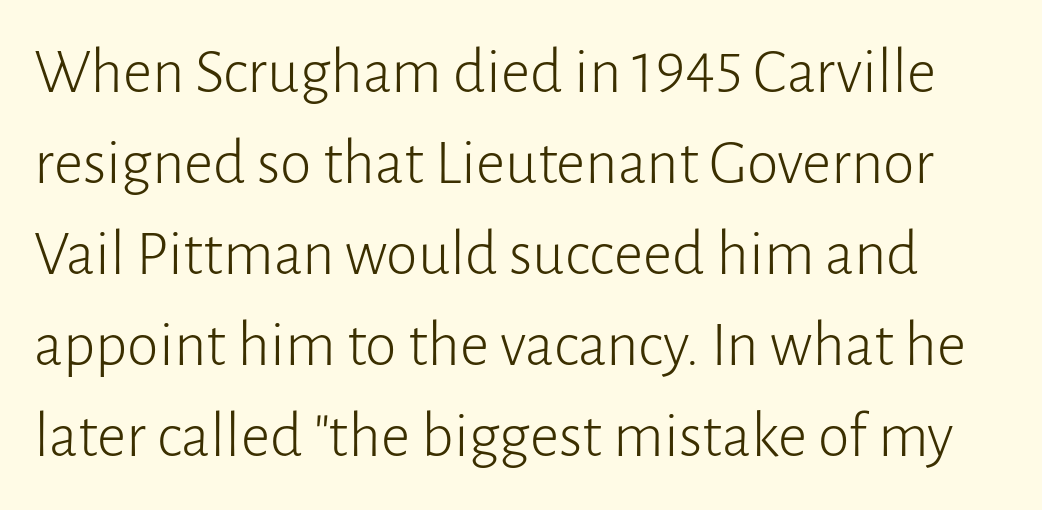
A typesetter would call this proportional, since set widths differ per character. Posture: vertical. Each row of text sits above clean, open space. The rendering keeps characters at their native spacing. The characters display no serif detailing; their extremities are plain.
